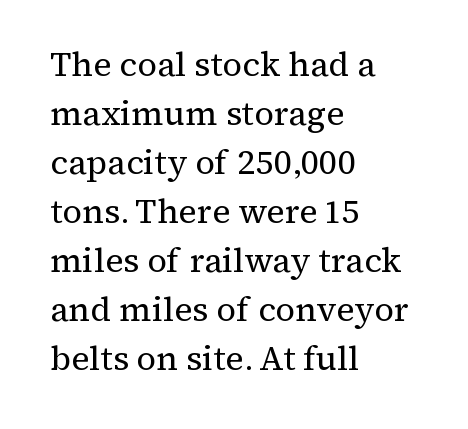
{"serif": "yes", "italic": "no", "bold": "no", "weight": "regular", "width": "normal", "stroke_contrast": "medium", "x_height": "medium", "monospaced": "no", "underline": "no", "align": "left", "line_spacing": "normal", "line_spacing_ratio": 1.44, "letter_spacing": "normal", "letter_spacing_em": 0.0, "glyph_px": 34}
